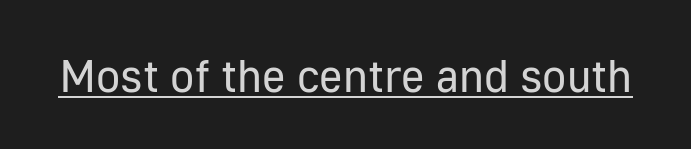
{"serif": "no", "italic": "no", "bold": "no", "weight": "regular", "width": "normal", "stroke_contrast": "low", "x_height": "medium", "monospaced": "no", "underline": "yes", "letter_spacing": "normal", "letter_spacing_em": 0.0, "glyph_px": 45}
